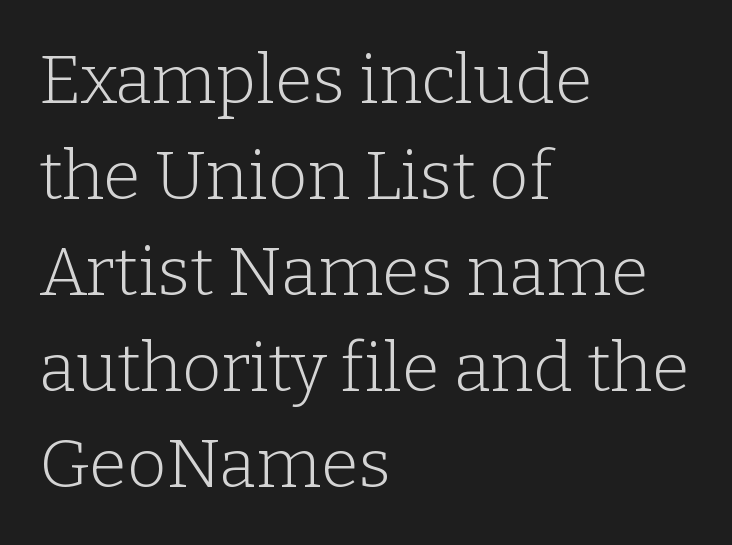
Q: Is the text bold? A: No.
Q: Is the text italic (slanted)? A: No, it is upright.
Q: Is the typeface a serif or a sans-serif typeface? A: Serif.
Q: Is the text underlined? A: No.
Q: How is the paragraph aligned? A: Left-aligned.
Q: Is the spacing between letters normal or unusually wide? A: Normal.
Q: Is the spacing between lines tight, normal or loose? A: Normal.
Q: Width (condensed, normal, or wide)? A: Normal.
Q: Stroke contrast? A: Low.
Q: x-height? A: Medium.
Q: Monospaced? A: No.
